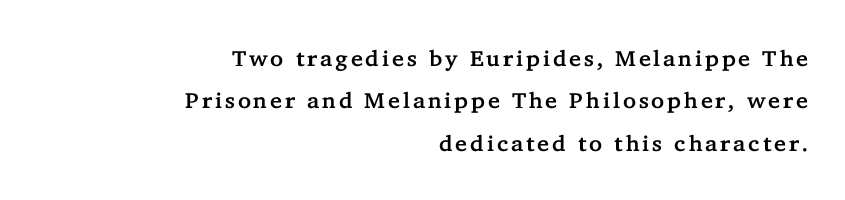
{"italic": "no", "underline": "no", "align": "right", "line_spacing": "loose", "line_spacing_ratio": 1.93, "glyph_px": 22}
